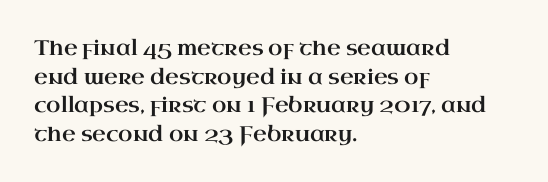
Q: Is the text italic (slanted)? A: No, it is upright.
Q: Is the text underlined? A: No.
Q: How is the paragraph aligned? A: Left-aligned.
Q: Is the spacing between letters normal or unusually wide? A: Normal.
Q: Is the spacing between lines tight, normal or loose? A: Normal.
